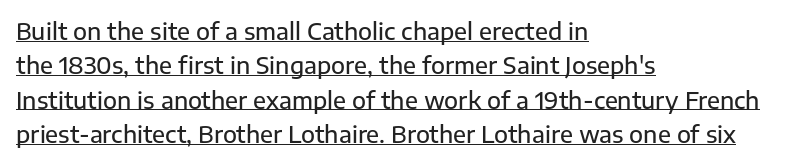
{"italic": "no", "underline": "yes", "align": "left", "line_spacing": "normal", "line_spacing_ratio": 1.49, "letter_spacing": "normal", "letter_spacing_em": 0.0, "glyph_px": 23}
